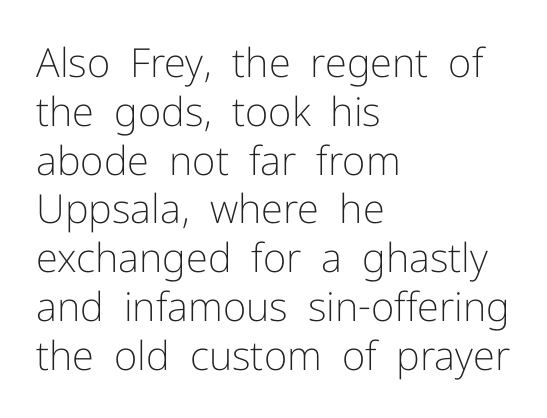
The image shows 40 px light sans-serif type, upright; set left-aligned, line spacing 1.22x, normal letter spacing, not underlined; low stroke contrast and a medium x-height.
